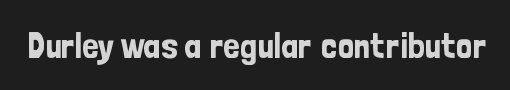
Nothing unusual about the tracking: characters are spaced as the font intends. Ordinary non-slanted type is in use. What kind of face is this? One without serifs — a sans. These lines are rendered in a variable-pitch font.
